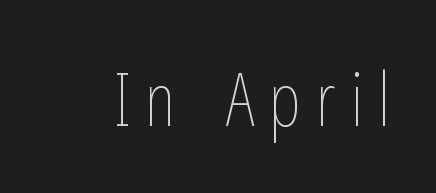
Q: Is the text bold? A: No.
Q: Is the text italic (slanted)? A: No, it is upright.
Q: Is the text underlined? A: No.
Q: Is the spacing between letters normal or unusually wide? A: Unusually wide.
Q: Width (condensed, normal, or wide)? A: Condensed.
Q: Stroke contrast? A: Low.
Q: x-height? A: Medium.
Q: Monospaced? A: No.
